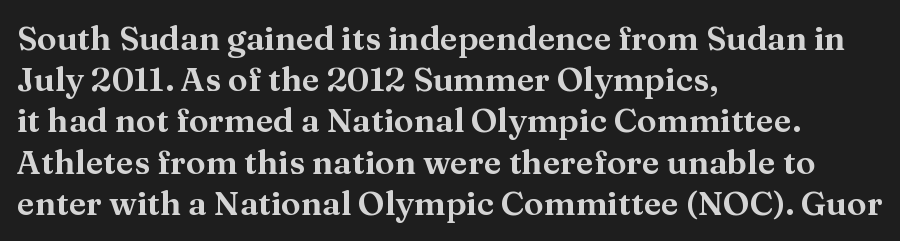
{"serif": "yes", "italic": "no", "width": "normal", "stroke_contrast": "medium", "x_height": "medium", "monospaced": "no", "underline": "no", "align": "left", "line_spacing": "normal", "line_spacing_ratio": 1.25, "letter_spacing": "normal", "letter_spacing_em": 0.0, "glyph_px": 33}
